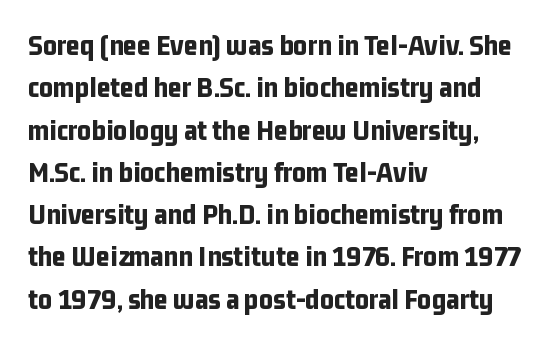
{"serif": "no", "italic": "no", "bold": "yes", "weight": "bold", "width": "condensed", "stroke_contrast": "low", "x_height": "medium", "monospaced": "no", "underline": "no", "align": "left", "line_spacing": "normal", "line_spacing_ratio": 1.41, "letter_spacing": "normal", "letter_spacing_em": 0.0, "glyph_px": 30}
